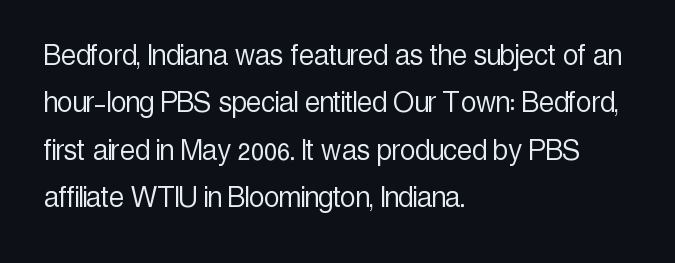
The image shows 34 px light, condensed sans-serif type, upright; set left-aligned, normal line spacing (1.39x), normal letter spacing, not underlined; a medium x-height.
